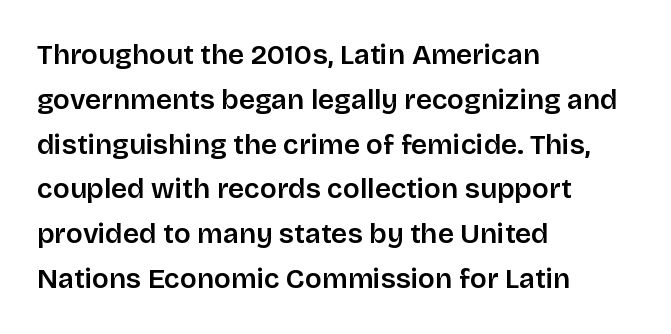
{"serif": "no", "italic": "no", "width": "normal", "stroke_contrast": "low", "x_height": "large", "monospaced": "no", "underline": "no", "align": "left", "line_spacing": "normal", "line_spacing_ratio": 1.6, "letter_spacing": "normal", "letter_spacing_em": 0.0, "glyph_px": 28}
